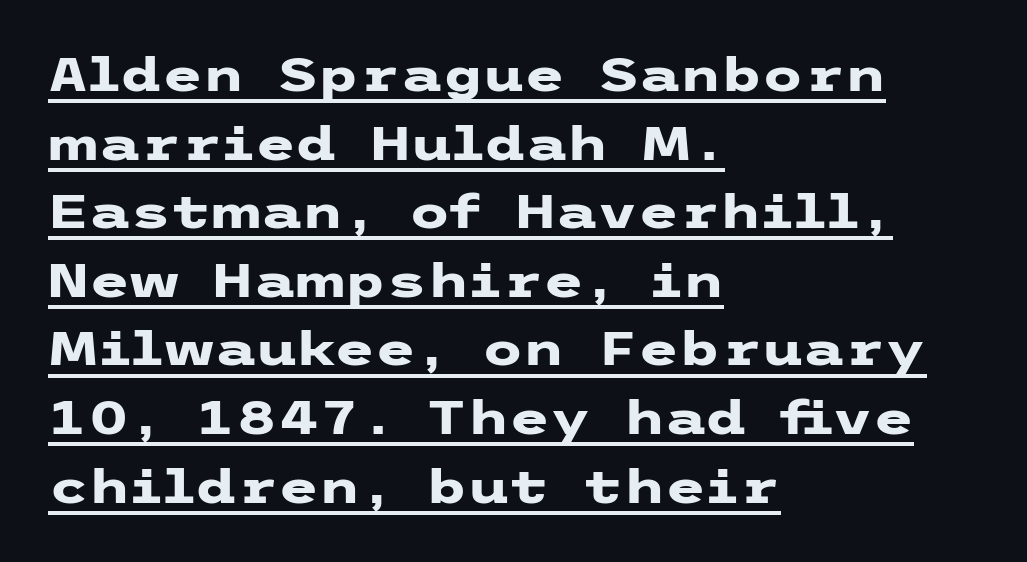
The image shows 47 px heavy, wide sans-serif type, upright; set left-aligned, normal line spacing (1.46x), normal letter spacing, underlined; low stroke contrast and a medium x-height.
